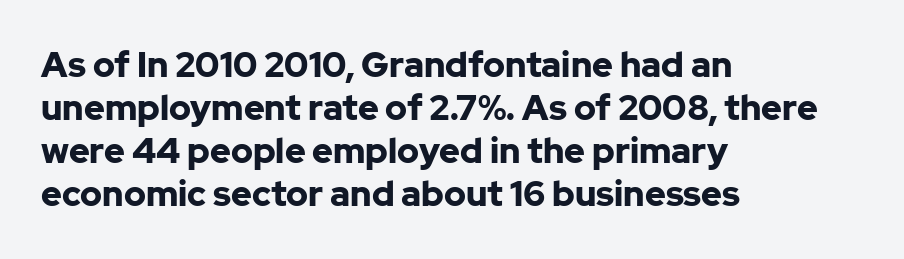
Reading down the block, your eye returns to a fixed left position each line. When letters stand straight like this, we call the style roman or upright. Each row of text sits above clean, open space. Grotesque or geometric, the face here clearly has no serifs. No extra tracking has been applied to these lines.
